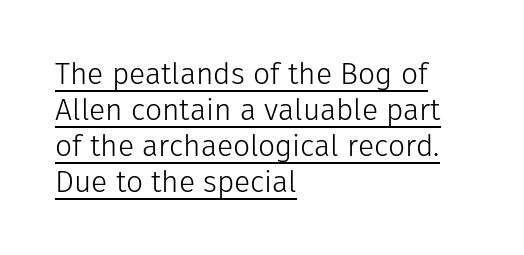
{"serif": "no", "italic": "no", "bold": "no", "weight": "light", "width": "normal", "stroke_contrast": "low", "x_height": "medium", "monospaced": "no", "underline": "yes", "align": "left", "line_spacing_ratio": 1.2, "letter_spacing": "normal", "letter_spacing_em": 0.0, "glyph_px": 30}
